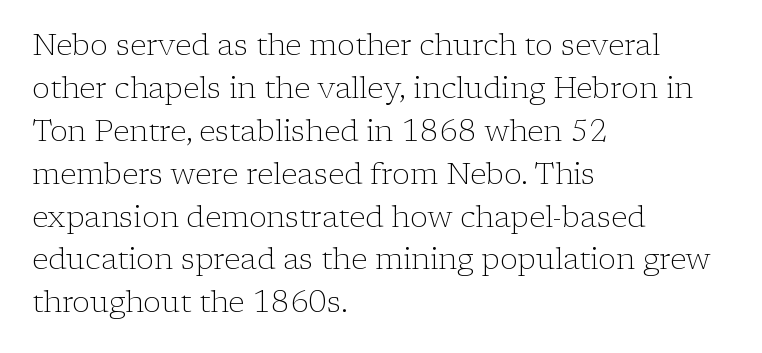
Q: Is the text bold? A: No.
Q: Is the text italic (slanted)? A: No, it is upright.
Q: Is the typeface a serif or a sans-serif typeface? A: Serif.
Q: Is the text underlined? A: No.
Q: How is the paragraph aligned? A: Left-aligned.
Q: Is the spacing between letters normal or unusually wide? A: Normal.
Q: Is the spacing between lines tight, normal or loose? A: Normal.
Q: Width (condensed, normal, or wide)? A: Normal.
Q: Stroke contrast? A: Low.
Q: x-height? A: Medium.
Q: Monospaced? A: No.
